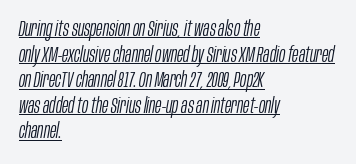
The image shows 21 px text type, italic (leaning right); set left-aligned, line spacing 1.22x, normal letter spacing, underlined.
